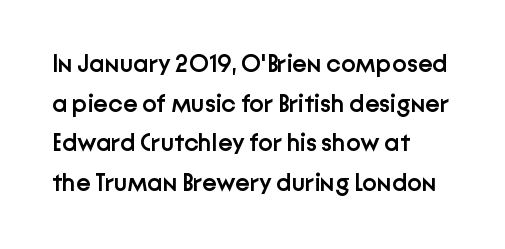
The image shows 25 px text type, upright; set left-aligned, normal line spacing (1.59x), normal letter spacing, not underlined.
